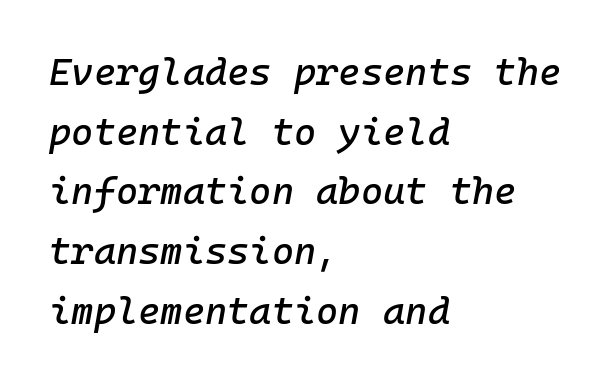
The image shows 38 px text type, italic (leaning right), monospaced; set left-aligned, normal line spacing (1.57x), normal letter spacing, not underlined; low stroke contrast and a medium x-height.
